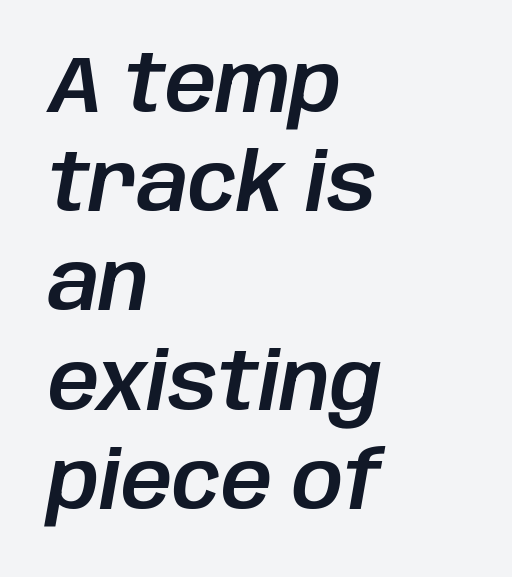
Alignment: flush left. Is this a fixed-width face? No — the glyphs have proportional, varying widths. The face used here has a pronounced slope to its letters. Unmarked baselines from the first word to the last. Nothing unusual about the tracking: characters are spaced as the font intends.
